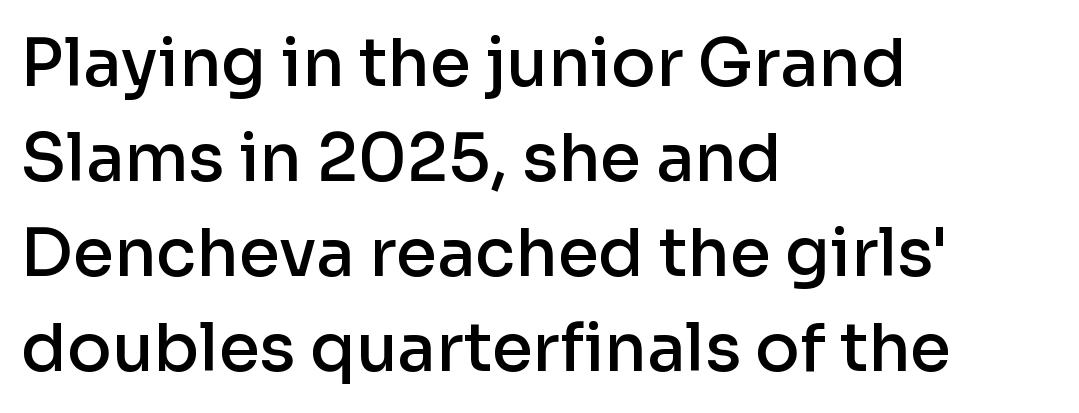
The face used here is proportionally spaced, like ordinary book or web type. Default kerning and tracking; the words read as compact shapes. Classification — sans serif. The passage shown stacks its lines at a standard gap. Where is the straight margin? On the left. Notice how the stems are strictly vertical — no italics here.
